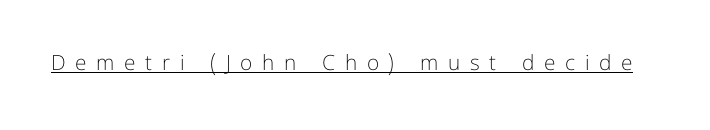
The specimen reads as upright at a glance. This reads as an unemphasized weight, regular at the heaviest. Does extra space separate the letters? Yes, quite a lot of it. This sample carries an underscore along the baseline area.
